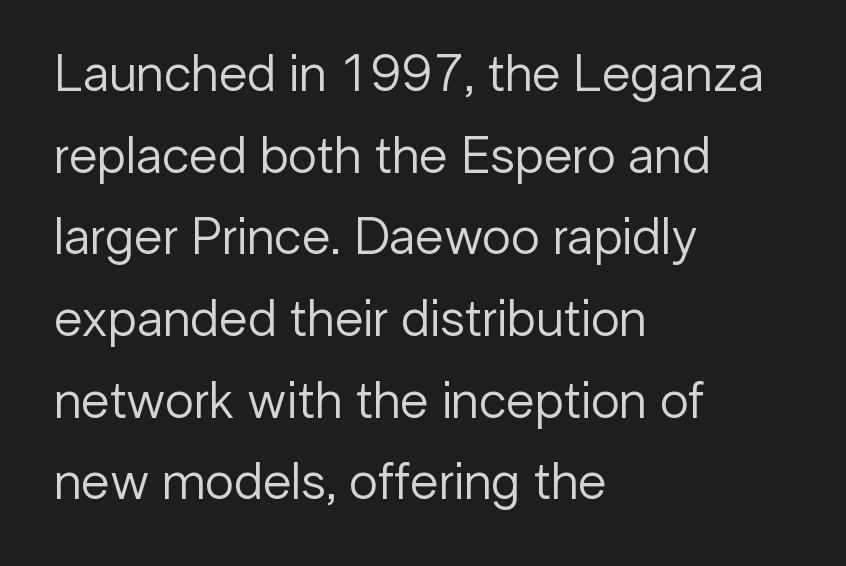
{"serif": "no", "italic": "no", "bold": "no", "weight": "regular", "width": "normal", "stroke_contrast": "low", "x_height": "medium", "monospaced": "no", "underline": "no", "align": "left", "line_spacing": "normal", "line_spacing_ratio": 1.57, "letter_spacing": "normal", "letter_spacing_em": 0.0, "glyph_px": 52}
